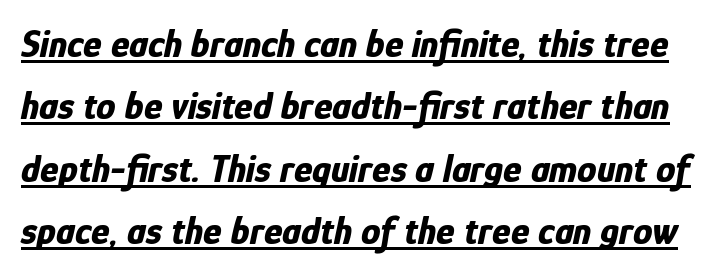
The letters are slanted; this is an italic face. The sample has been set heavy, in full bold. You could not count columns in this text — the font is proportionally spaced. Underlined type. The letters sit at their default tracking, neither squeezed nor spread.
